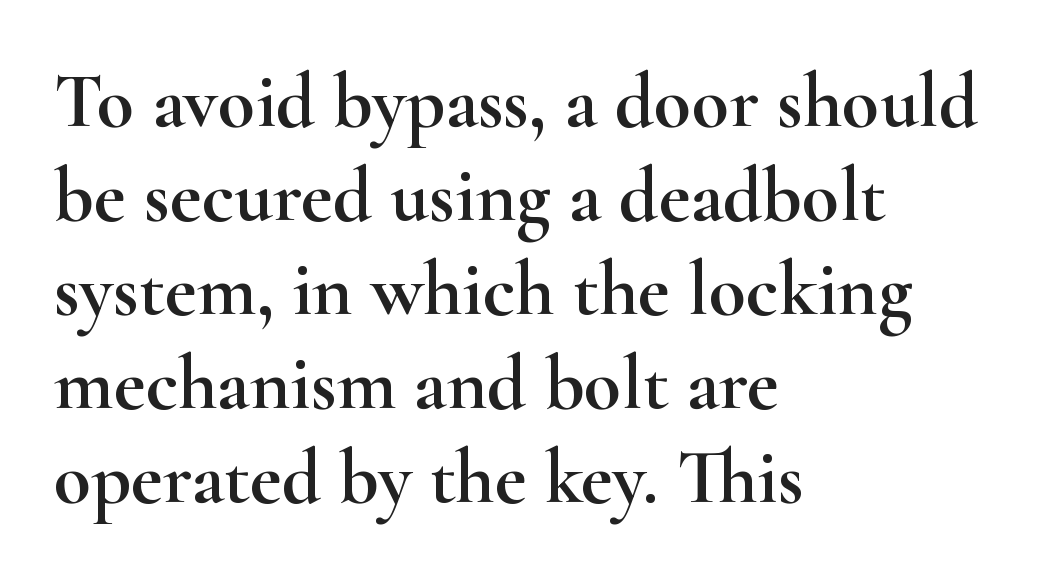
Note: serifs present on the glyphs. No word sits above an underline. Italic: no, the glyphs are upright roman. This sample is left-justified, so line endings fall wherever the words run out. Does extra space separate the letters? No, they use regular spacing.
